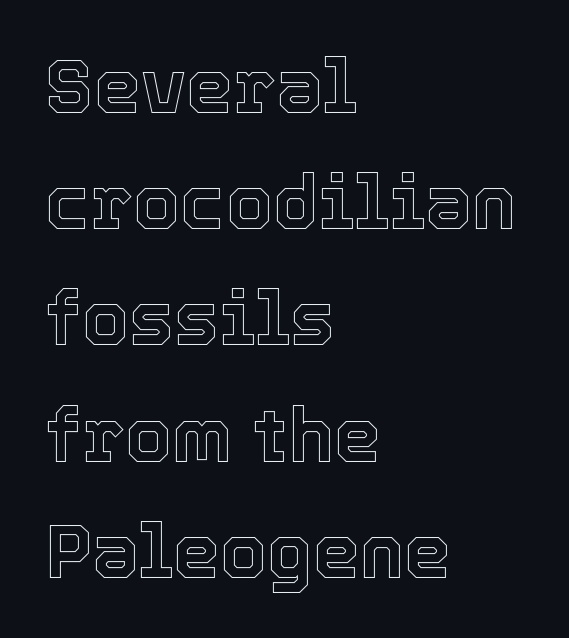
Left-aligned paragraph, ragged on the right. Note the varied advance widths — an 'i' is clearly narrower than an 'm'. Words float on clear page, feet unadorned. Posture: straight, roman, zero tilt.
